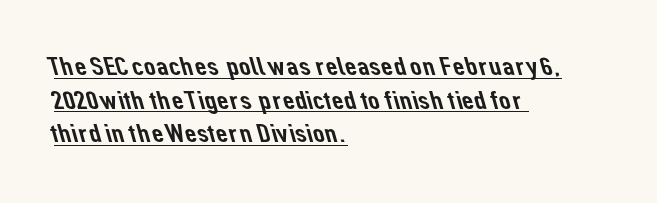
{"underline": "yes", "align": "left", "line_spacing": "normal", "line_spacing_ratio": 1.29, "letter_spacing": "normal", "letter_spacing_em": 0.0, "glyph_px": 26}
